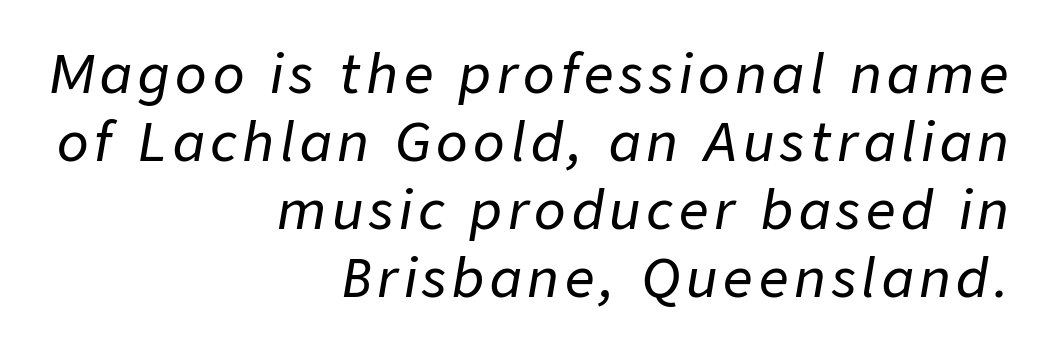
Q: Is the text italic (slanted)? A: Yes, it leans right by about 9 degrees.
Q: Is the text underlined? A: No.
Q: How is the paragraph aligned? A: Right-aligned.
Q: Is the spacing between lines tight, normal or loose? A: Normal.
Q: Width (condensed, normal, or wide)? A: Normal.
Q: Stroke contrast? A: Low.
Q: x-height? A: Medium.
Q: Monospaced? A: No.
